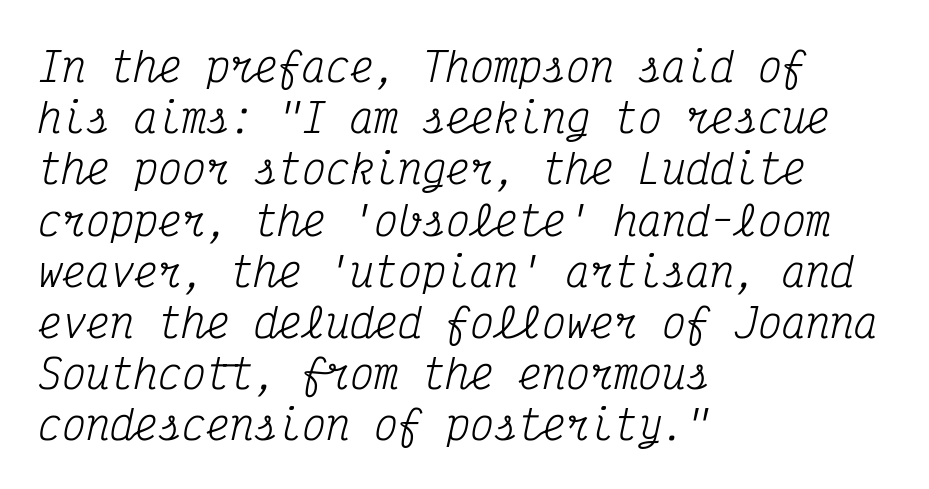
Vertical stems look standard width or narrower in stroke. Characters follow at the spacing the type designer built in. Check where the strokes stop: tiny serifs finish them off. The rows are spaced the way most documents space them.
